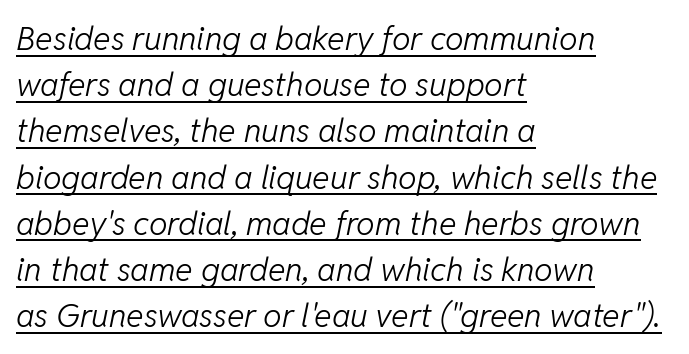
The image shows 33 px light type, italic (leaning right); set left-aligned, normal line spacing (1.4x), normal letter spacing, underlined; low stroke contrast and a medium x-height.
